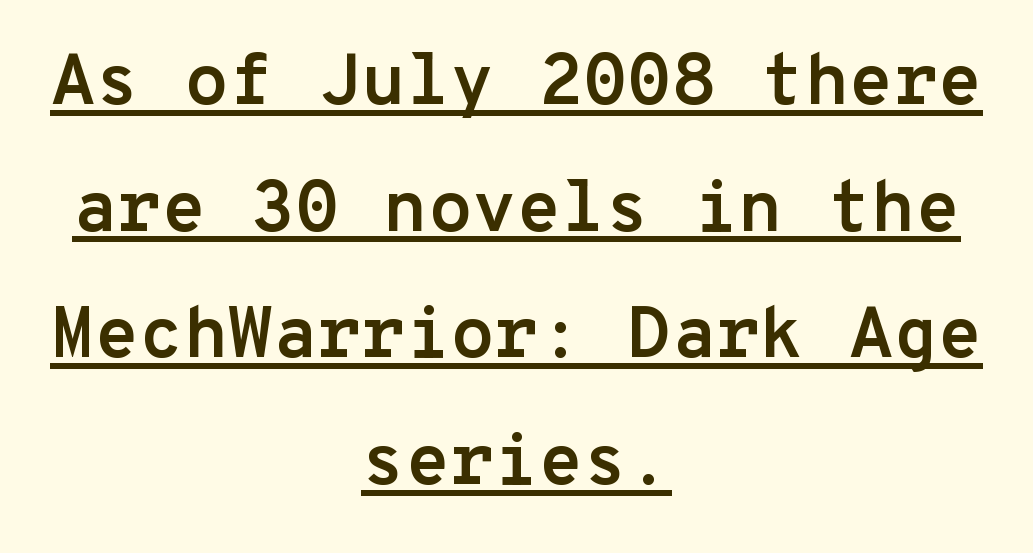
{"serif": "no", "italic": "no", "bold": "yes", "weight": "semibold", "width": "normal", "stroke_contrast": "low", "x_height": "medium", "monospaced": "yes", "underline": "yes", "align": "center", "line_spacing_ratio": 1.76, "letter_spacing": "normal", "letter_spacing_em": 0.0, "glyph_px": 72}
